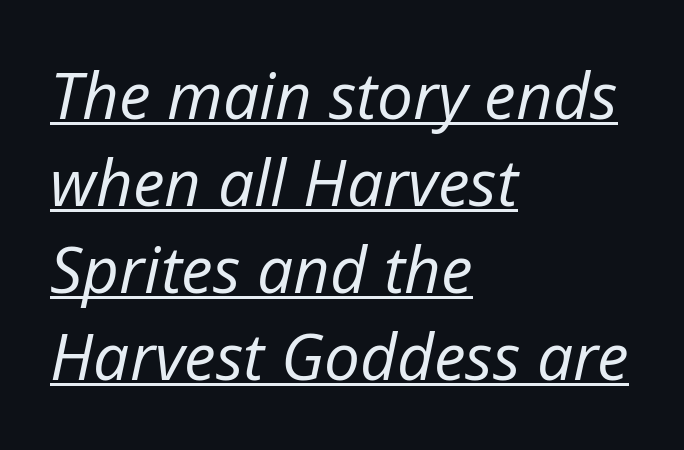
Q: Is the text bold? A: No.
Q: Is the text italic (slanted)? A: Yes, it leans right by about 12 degrees.
Q: Is the text underlined? A: Yes.
Q: How is the paragraph aligned? A: Left-aligned.
Q: Is the spacing between letters normal or unusually wide? A: Normal.
Q: Is the spacing between lines tight, normal or loose? A: Normal.
Q: Width (condensed, normal, or wide)? A: Normal.
Q: Stroke contrast? A: Low.
Q: x-height? A: Medium.
Q: Monospaced? A: No.
